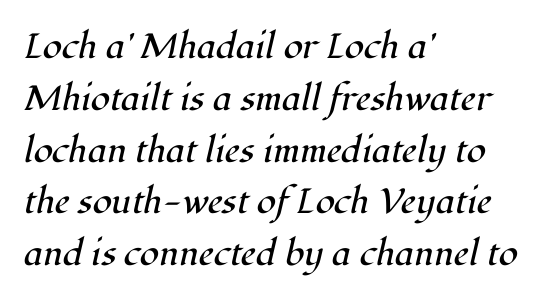
Q: Is the text bold? A: No.
Q: Is the text italic (slanted)? A: Yes, it leans right by about 12 degrees.
Q: Is the typeface a serif or a sans-serif typeface? A: Serif.
Q: Is the text underlined? A: No.
Q: How is the paragraph aligned? A: Left-aligned.
Q: Is the spacing between letters normal or unusually wide? A: Normal.
Q: Is the spacing between lines tight, normal or loose? A: Normal.
Q: Width (condensed, normal, or wide)? A: Normal.
Q: Stroke contrast? A: High.
Q: x-height? A: Medium.
Q: Monospaced? A: No.
